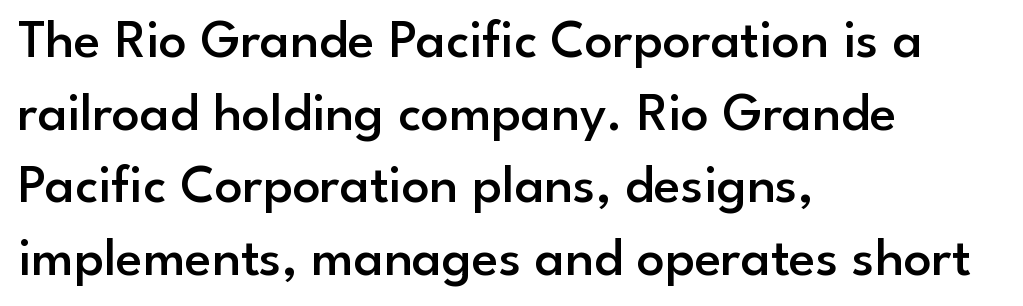
Q: Is the text bold? A: Semi-bold.
Q: Is the text italic (slanted)? A: No, it is upright.
Q: Is the typeface a serif or a sans-serif typeface? A: Sans-serif.
Q: Is the text underlined? A: No.
Q: How is the paragraph aligned? A: Left-aligned.
Q: Is the spacing between letters normal or unusually wide? A: Normal.
Q: Is the spacing between lines tight, normal or loose? A: Normal.
Q: Width (condensed, normal, or wide)? A: Normal.
Q: Stroke contrast? A: Low.
Q: x-height? A: Small.
Q: Monospaced? A: No.
